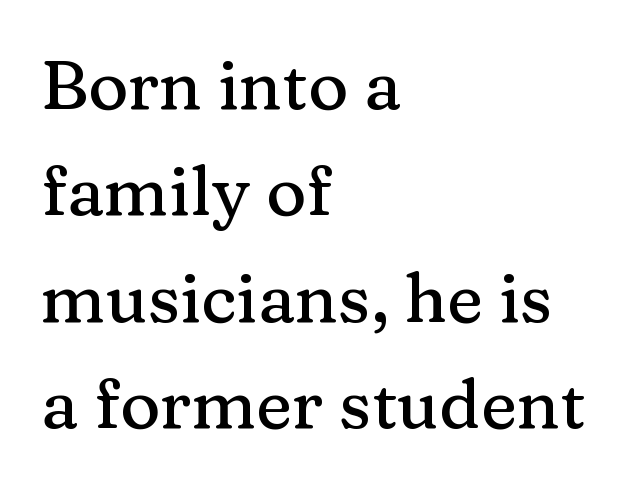
The image shows 69 px serif type, upright; set left-aligned, normal line spacing (1.54x), normal letter spacing, not underlined; medium stroke contrast and a medium x-height.
